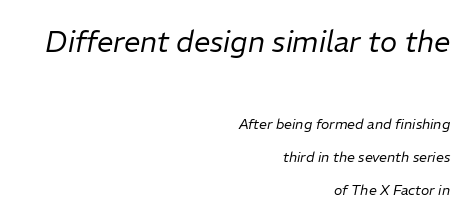
The image shows 29 px regular-weight type, italic (leaning right); set right-aligned, loose line spacing (2.37x), normal letter spacing, not underlined; the first (top) block is 2.07x larger; low stroke contrast and a medium x-height.
